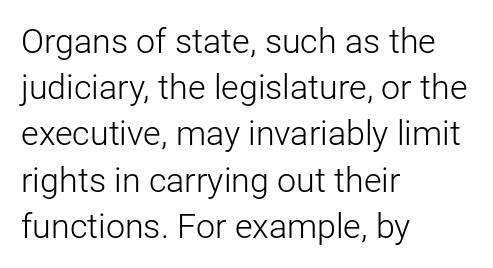
Here the designer chose a conventional face with non-uniform glyph widths. Compared with typical body copy, the letter spacing here is the same. Visually the block forms a straight wall on the left and a jagged coastline on the right. This sample keeps an unexceptional amount of space between lines. Stems here are at most as thick as an everyday book face.
